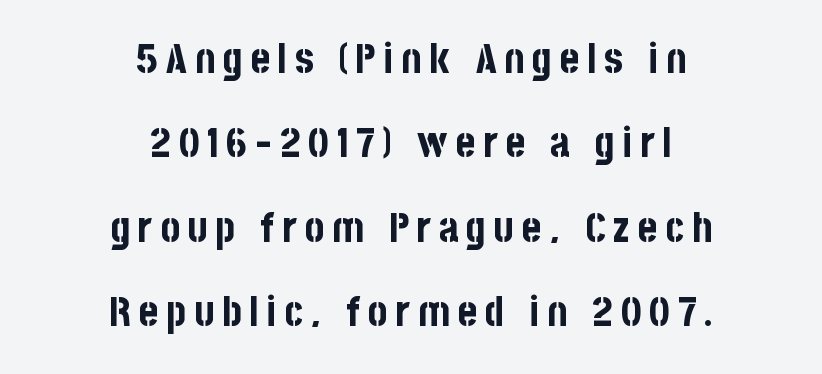
The image shows 42 px bold, condensed sans-serif type, upright; set centered, loose line spacing (2.01x), not underlined; low stroke contrast and a large x-height.
